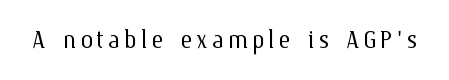
{"italic": "no", "bold": "no", "weight": "light", "width": "normal", "stroke_contrast": "medium", "x_height": "medium", "monospaced": "no", "underline": "no", "glyph_px": 32}
